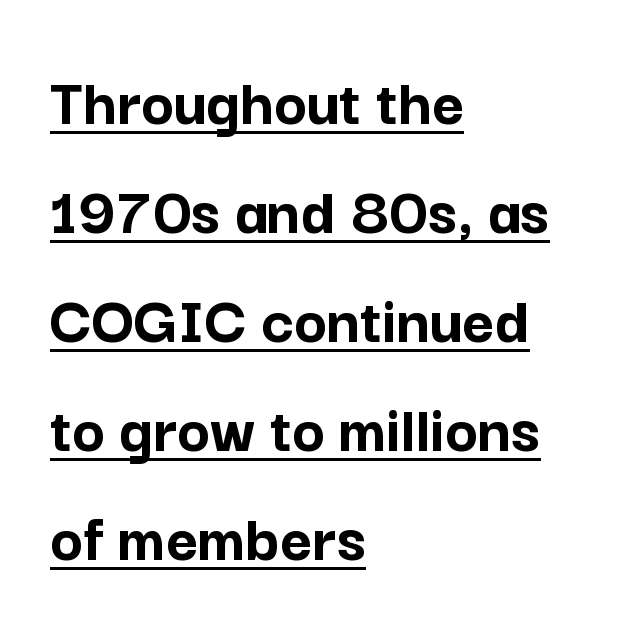
{"serif": "no", "italic": "no", "bold": "yes", "weight": "semibold", "width": "normal", "stroke_contrast": "low", "x_height": "medium", "monospaced": "no", "underline": "yes", "align": "left", "line_spacing": "normal", "line_spacing_ratio": 1.58, "letter_spacing": "normal", "letter_spacing_em": 0.0, "glyph_px": 69}
